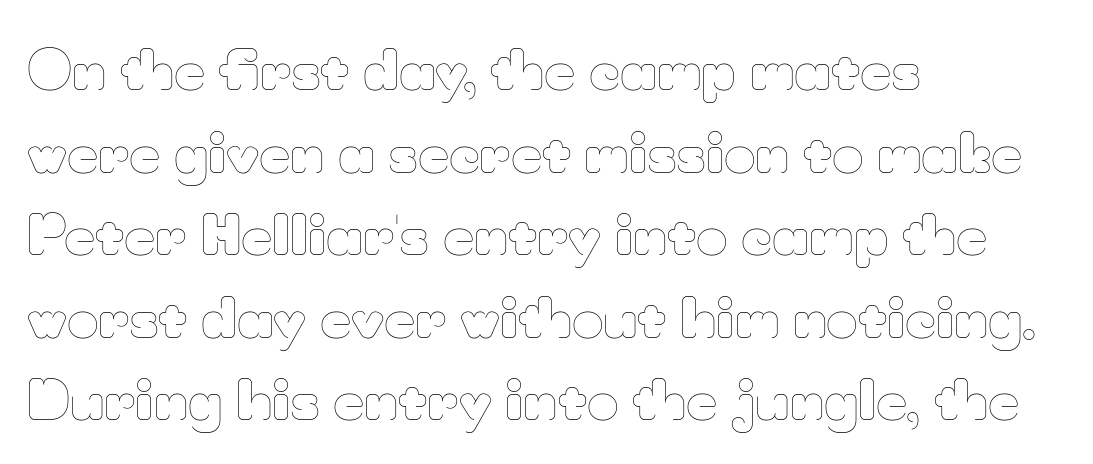
{"italic": "no", "bold": "no", "weight": "thin", "width": "normal", "stroke_contrast": "low", "x_height": "small", "monospaced": "no", "underline": "no", "align": "left", "line_spacing": "normal", "line_spacing_ratio": 1.53, "letter_spacing": "normal", "letter_spacing_em": 0.0, "glyph_px": 54}
